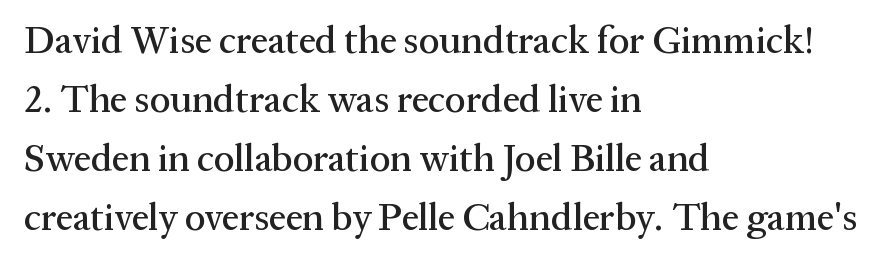
The image shows 38 px serif type, upright; set left-aligned, normal line spacing (1.55x), normal letter spacing, not underlined; medium stroke contrast and a medium x-height.
